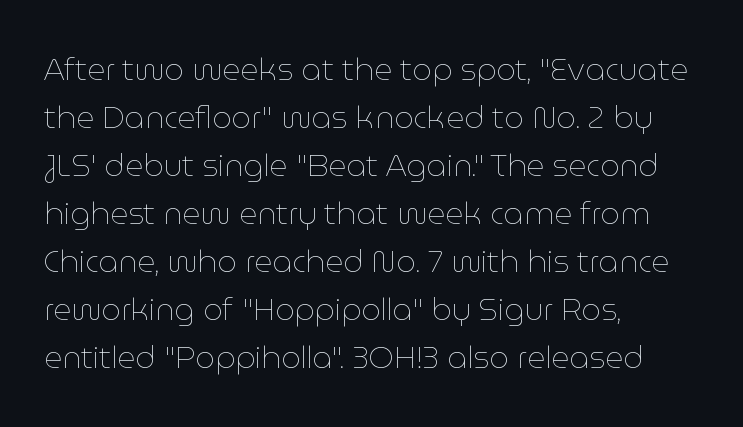
{"italic": "no", "bold": "no", "weight": "thin", "width": "normal", "stroke_contrast": "low", "x_height": "medium", "monospaced": "no", "underline": "no", "align": "left", "line_spacing": "normal", "line_spacing_ratio": 1.55, "letter_spacing": "normal", "letter_spacing_em": 0.0, "glyph_px": 31}
